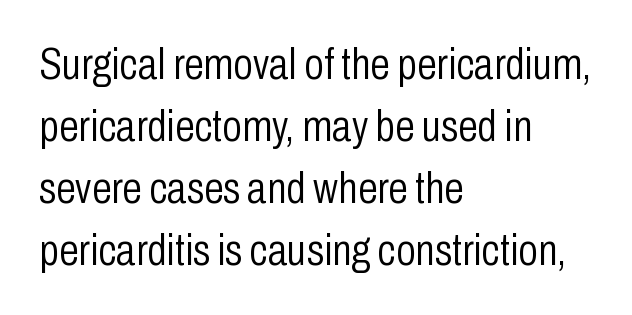
No letter is thick-stroked: the sample isn't bold. Unlike a traditional serif, this face leaves its strokes unadorned. A student would call this left alignment; a typographer would say flush left, rag right. The letters sit at their default tracking, neither squeezed nor spread. It's the straight-up-and-down kind of type. Think of a printed novel: that variable character pitch is what you see here.
